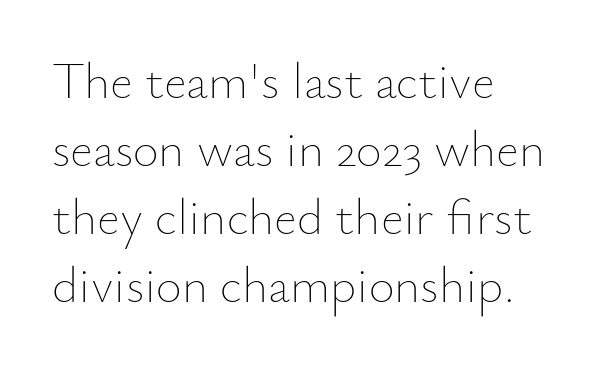
The image shows 50 px thin type, upright; set left-aligned, normal line spacing (1.36x), normal letter spacing, not underlined; low stroke contrast and a small x-height.
